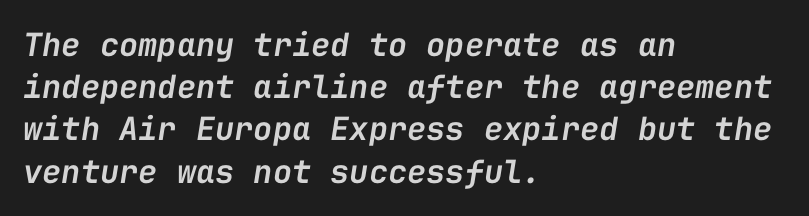
Q: Is the text bold? A: Semi-bold.
Q: Is the text italic (slanted)? A: Yes, it leans right by about 9 degrees.
Q: Is the text underlined? A: No.
Q: How is the paragraph aligned? A: Left-aligned.
Q: Is the spacing between letters normal or unusually wide? A: Normal.
Q: Is the spacing between lines tight, normal or loose? A: Normal.
Q: Width (condensed, normal, or wide)? A: Normal.
Q: Stroke contrast? A: Low.
Q: x-height? A: Medium.
Q: Monospaced? A: Yes.
